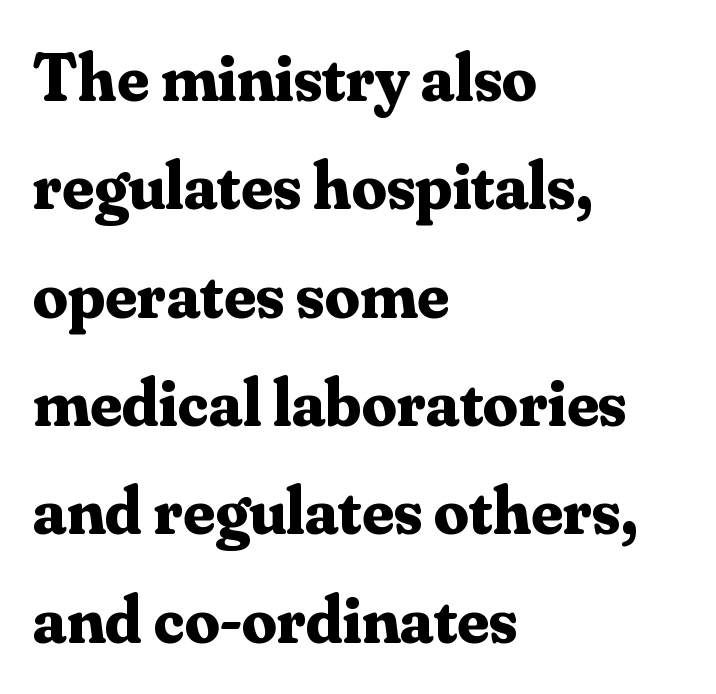
{"serif": "yes", "italic": "no", "bold": "yes", "weight": "bold", "width": "normal", "stroke_contrast": "medium", "x_height": "small", "monospaced": "no", "underline": "no", "align": "left", "line_spacing": "normal", "line_spacing_ratio": 1.57, "letter_spacing": "normal", "letter_spacing_em": 0.0, "glyph_px": 69}
